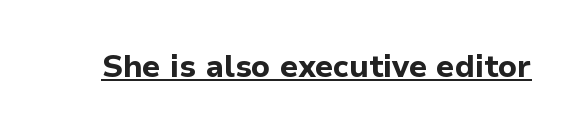
The image shows 31 px bold sans-serif type, upright; set normal letter spacing, underlined; low stroke contrast and a medium x-height.
